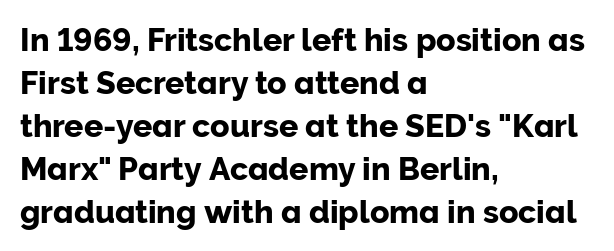
{"serif": "no", "italic": "no", "width": "normal", "stroke_contrast": "low", "x_height": "medium", "monospaced": "no", "underline": "no", "align": "left", "line_spacing": "normal", "line_spacing_ratio": 1.34, "letter_spacing": "normal", "letter_spacing_em": 0.0, "glyph_px": 32}
